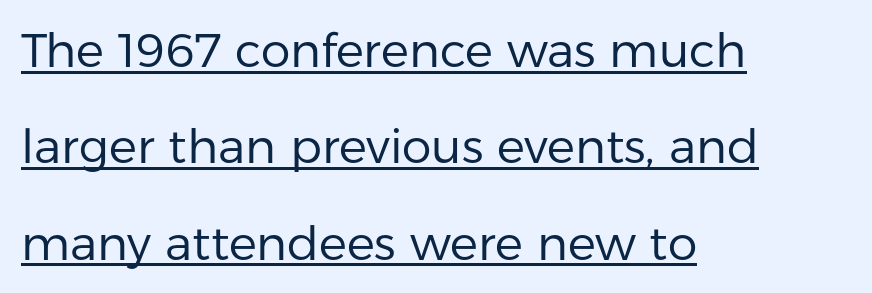
A typesetter would call this leading open, well beyond the default. Is this a heavy cut? Hardly; it is regular or lighter. Does the lettering tilt? It doesn't — this is upright. Caption: multi-line text, flush left, ragged right. Each line of the rendering has a horizontal stroke beneath the glyphs. A sans-serif font was chosen for this passage.
